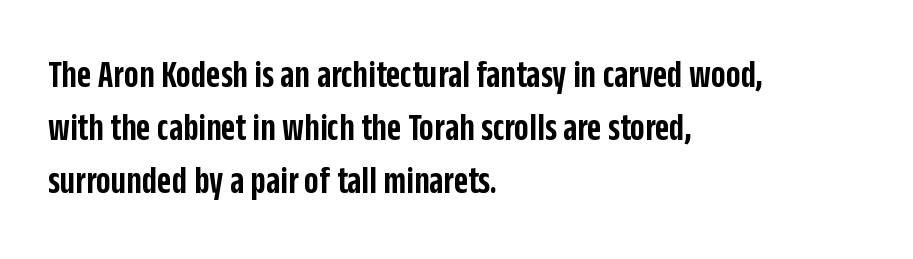
{"serif": "no", "italic": "no", "bold": "semi", "weight": "semibold", "width": "condensed", "stroke_contrast": "low", "x_height": "large", "monospaced": "no", "underline": "no", "align": "left", "line_spacing": "normal", "line_spacing_ratio": 1.36, "letter_spacing": "normal", "letter_spacing_em": 0.0, "glyph_px": 39}
